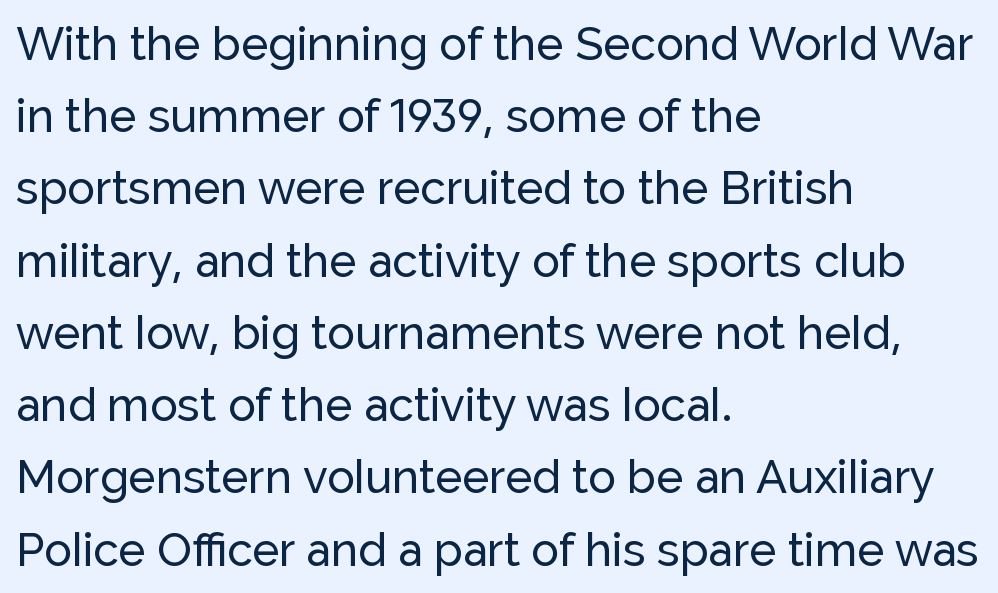
Q: Is the text italic (slanted)? A: No, it is upright.
Q: Is the typeface a serif or a sans-serif typeface? A: Sans-serif.
Q: Is the text underlined? A: No.
Q: How is the paragraph aligned? A: Left-aligned.
Q: Is the spacing between letters normal or unusually wide? A: Normal.
Q: Is the spacing between lines tight, normal or loose? A: Normal.
Q: Width (condensed, normal, or wide)? A: Normal.
Q: Stroke contrast? A: Low.
Q: x-height? A: Medium.
Q: Monospaced? A: No.
